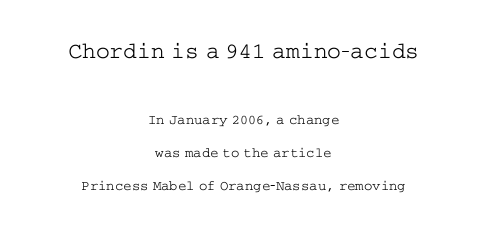
{"italic": "no", "bold": "no", "underline": "no", "align": "center", "line_spacing": "loose", "line_spacing_ratio": 2.34, "letter_spacing": "normal", "letter_spacing_em": 0.0, "larger_block": "first", "size_ratio": 1.64, "glyph_px": 23}
